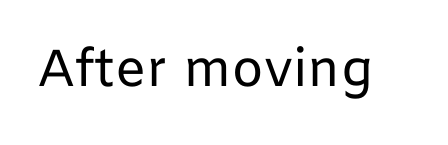
Ascenders rise straight up at ninety degrees. Check the space under the baseline: it is left empty. What stands out about the letter spacing? Nothing — it is the standard amount. The designer went with a sans here, leaving each stem footless.
